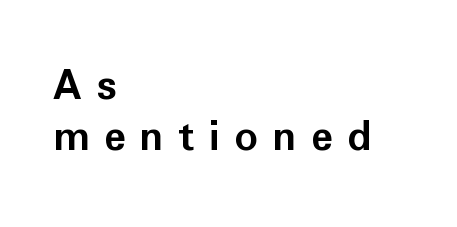
The image shows 46 px semibold sans-serif type, upright; set left-aligned, tight line spacing (1.11x), unusually wide letter spacing (+0.31 em), not underlined; low stroke contrast and a medium x-height.
